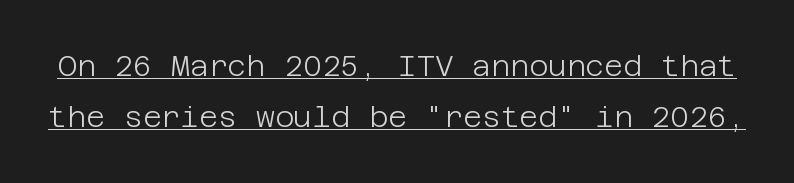
Font category for this specimen: sans-serif. Ink coverage per letter is moderate at most. Standard letterfit; no display-style spreading of the glyphs. Does the lettering tilt? It doesn't — this is upright.
